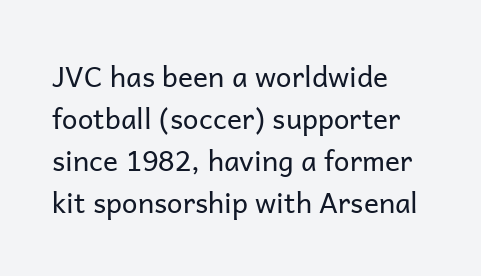
The image shows 28 px regular-weight sans-serif type, upright; set left-aligned, normal line spacing (1.5x), normal letter spacing, not underlined; low stroke contrast and a medium x-height.
